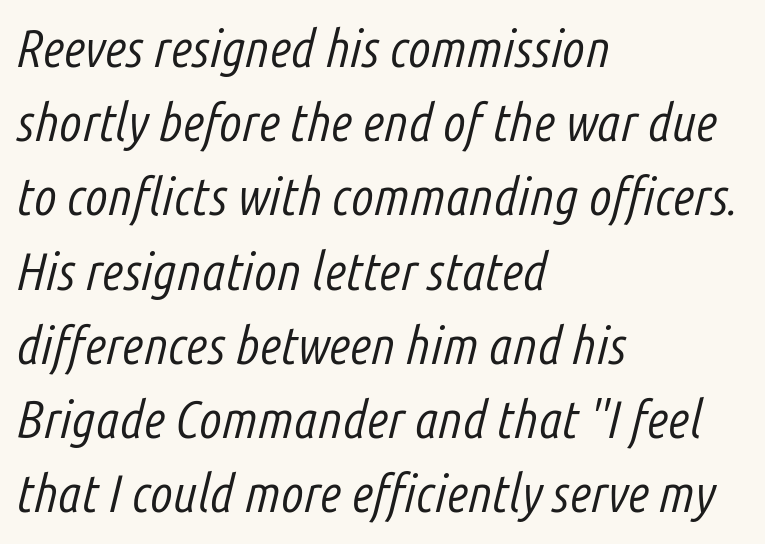
If you drew a line through each stem, it would be angled. A classic flush-left, rag-right setting is used for this passage. No word sits above an underline. Characters follow at the spacing the type designer built in. The weight tops out at a normal text grade.
